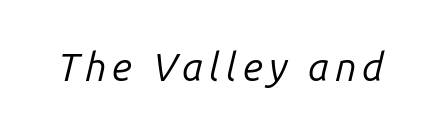
Clear beneath every line of the passage. The passage shown is not bold in any degree. Italic? Definitely — the glyphs are oblique. Note the varied advance widths — an 'i' is clearly narrower than an 'm'.
